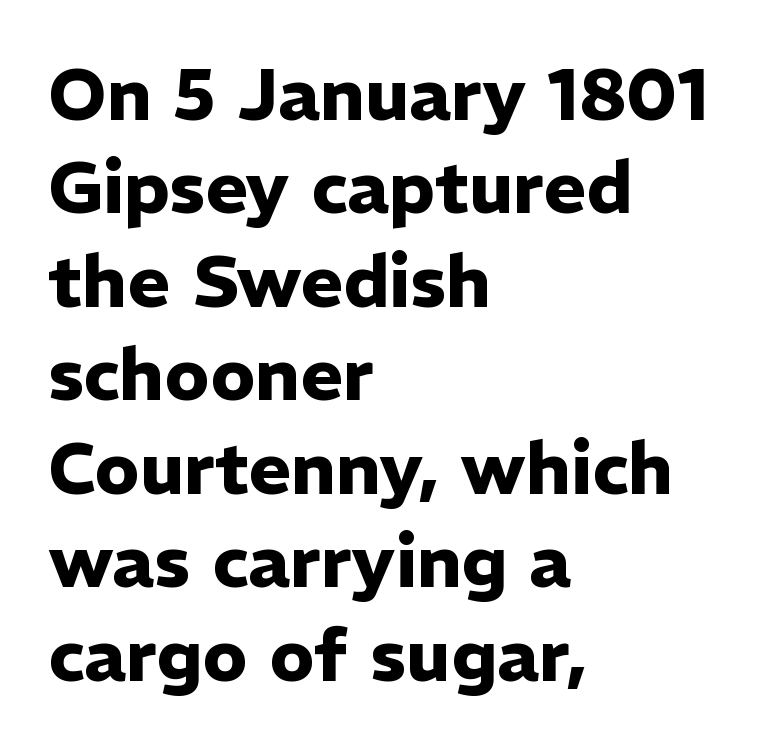
Q: Is the text bold? A: Yes.
Q: Is the text italic (slanted)? A: No, it is upright.
Q: Is the typeface a serif or a sans-serif typeface? A: Sans-serif.
Q: Is the text underlined? A: No.
Q: How is the paragraph aligned? A: Left-aligned.
Q: Is the spacing between letters normal or unusually wide? A: Normal.
Q: Is the spacing between lines tight, normal or loose? A: Normal.
Q: Width (condensed, normal, or wide)? A: Normal.
Q: Stroke contrast? A: Low.
Q: x-height? A: Medium.
Q: Monospaced? A: No.
